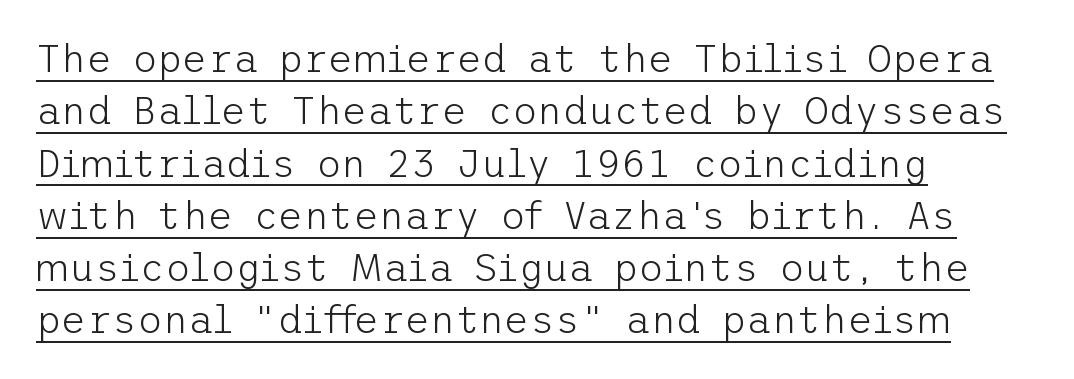
Q: Is the text bold? A: No.
Q: Is the text italic (slanted)? A: No, it is upright.
Q: Is the typeface a serif or a sans-serif typeface? A: Sans-serif.
Q: Is the text underlined? A: Yes.
Q: How is the paragraph aligned? A: Left-aligned.
Q: Is the spacing between letters normal or unusually wide? A: Normal.
Q: Is the spacing between lines tight, normal or loose? A: Normal.
Q: Width (condensed, normal, or wide)? A: Normal.
Q: Stroke contrast? A: Low.
Q: x-height? A: Medium.
